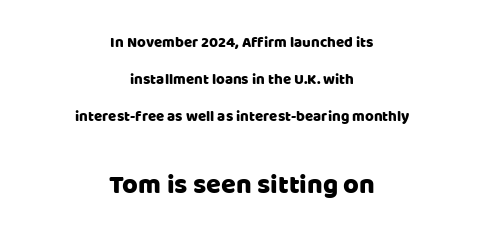
Q: Is the text italic (slanted)? A: No, it is upright.
Q: Is the text underlined? A: No.
Q: How is the paragraph aligned? A: Centered.
Q: Is the spacing between letters normal or unusually wide? A: Normal.
Q: Is the spacing between lines tight, normal or loose? A: Loose.
Q: Which block of text is set in a larger size, the first (top) or the second (bottom)? A: The second (bottom) one.
